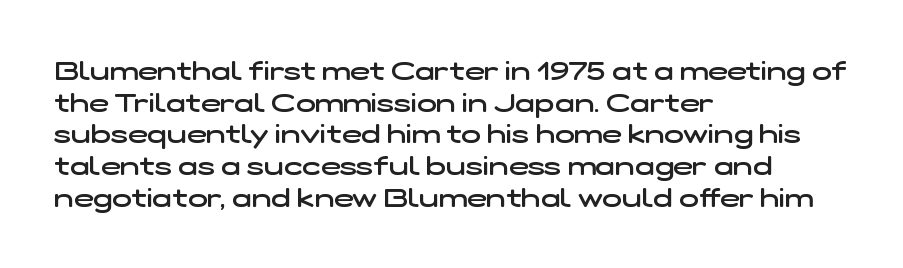
The image shows 26 px text type; set left-aligned, line spacing 1.22x, normal letter spacing, not underlined.
